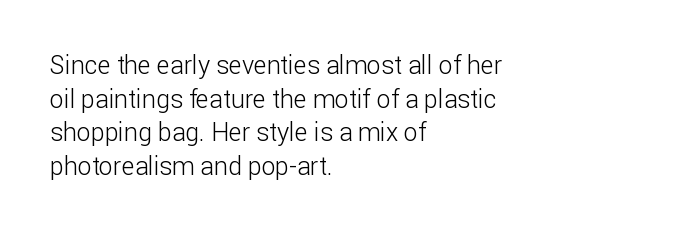
The image shows 25 px text type, upright; set left-aligned, normal line spacing (1.35x), normal letter spacing, not underlined.
